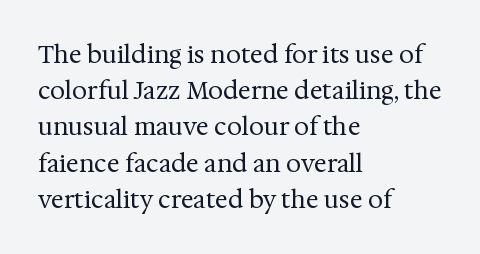
The image shows 24 px text type, upright; set left-aligned, normal line spacing (1.51x), normal letter spacing, not underlined.
